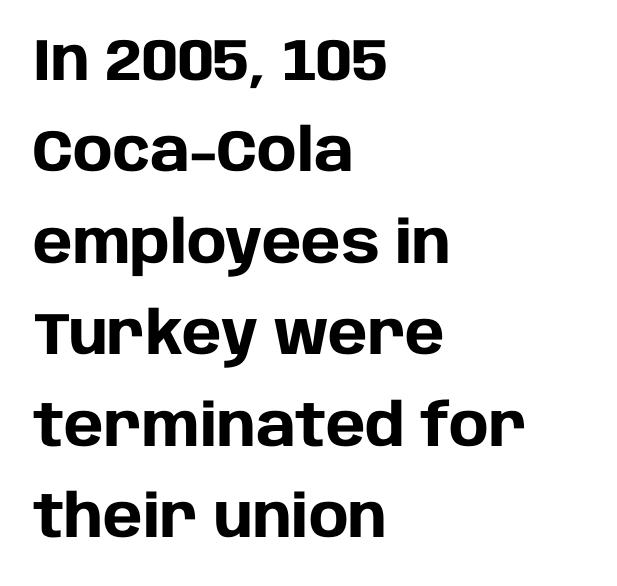
Q: Is the text bold? A: Yes.
Q: Is the text italic (slanted)? A: No, it is upright.
Q: Is the typeface a serif or a sans-serif typeface? A: Sans-serif.
Q: Is the text underlined? A: No.
Q: How is the paragraph aligned? A: Left-aligned.
Q: Is the spacing between letters normal or unusually wide? A: Normal.
Q: Is the spacing between lines tight, normal or loose? A: Normal.
Q: Width (condensed, normal, or wide)? A: Normal.
Q: Stroke contrast? A: Low.
Q: x-height? A: Large.
Q: Monospaced? A: No.
